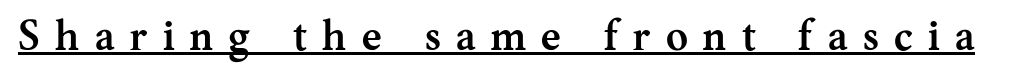
{"serif": "yes", "italic": "no", "bold": "yes", "weight": "semibold", "width": "normal", "stroke_contrast": "medium", "x_height": "medium", "monospaced": "no", "underline": "yes", "letter_spacing": "wide", "letter_spacing_em": 0.37, "glyph_px": 42}
